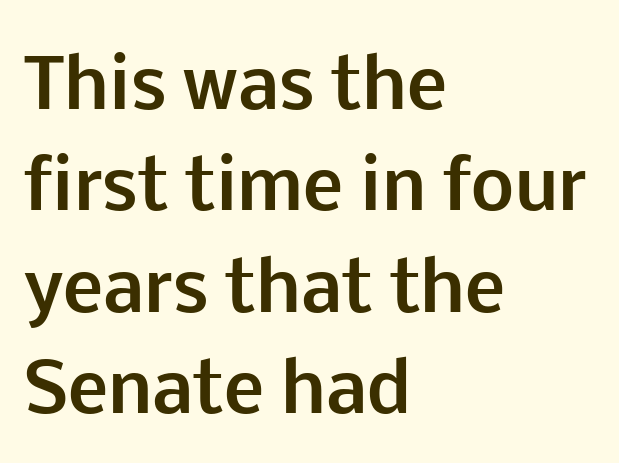
{"serif": "no", "italic": "no", "bold": "yes", "weight": "bold", "width": "normal", "stroke_contrast": "low", "x_height": "medium", "monospaced": "no", "underline": "no", "align": "left", "line_spacing": "normal", "line_spacing_ratio": 1.49, "letter_spacing": "normal", "letter_spacing_em": 0.0, "glyph_px": 68}
